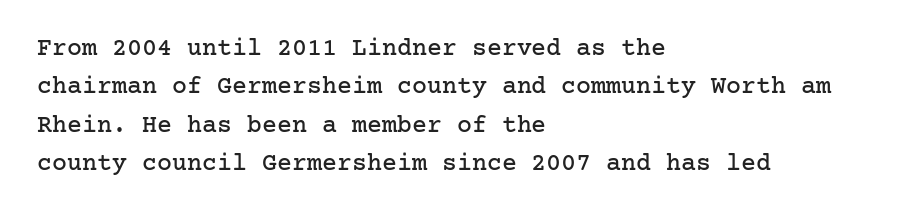
{"italic": "no", "underline": "no", "align": "left", "line_spacing": "normal", "line_spacing_ratio": 1.54, "letter_spacing": "normal", "letter_spacing_em": 0.0, "glyph_px": 25}
